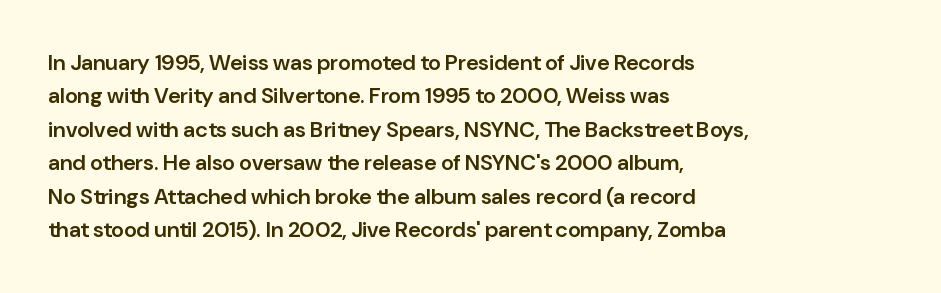
Q: Is the text bold? A: Semi-bold.
Q: Is the text italic (slanted)? A: No, it is upright.
Q: Is the text underlined? A: No.
Q: How is the paragraph aligned? A: Left-aligned.
Q: Is the spacing between letters normal or unusually wide? A: Normal.
Q: Is the spacing between lines tight, normal or loose? A: Normal.
